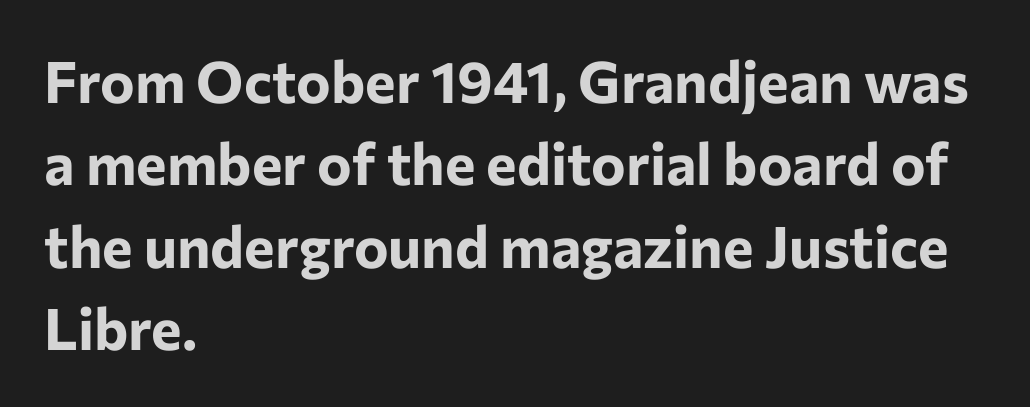
Q: Is the text bold? A: Yes.
Q: Is the text italic (slanted)? A: No, it is upright.
Q: Is the typeface a serif or a sans-serif typeface? A: Sans-serif.
Q: Is the text underlined? A: No.
Q: How is the paragraph aligned? A: Left-aligned.
Q: Is the spacing between letters normal or unusually wide? A: Normal.
Q: Is the spacing between lines tight, normal or loose? A: Normal.
Q: Width (condensed, normal, or wide)? A: Normal.
Q: Stroke contrast? A: Low.
Q: x-height? A: Medium.
Q: Monospaced? A: No.
